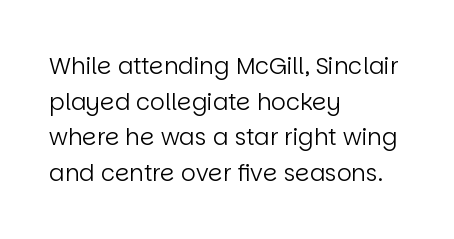
Baseline-to-baseline distance is the conventional proportion of letter height. The passage is arranged the way most books set body copy — flush left. The glyphs are unaccompanied by any horizontal stroke below them. The gaps between neighbouring characters are ordinary and unremarkable.
